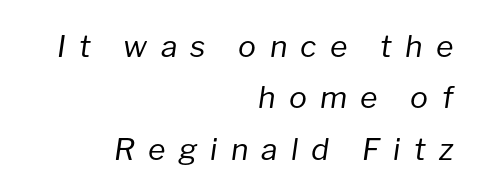
The type is letterspaced generously, with wide tracking. All the whitespace from short lines collects on the left. The passage shown is not bold in any degree. It's the slanting kind of type. Think of a printed novel: that variable character pitch is what you see here.
